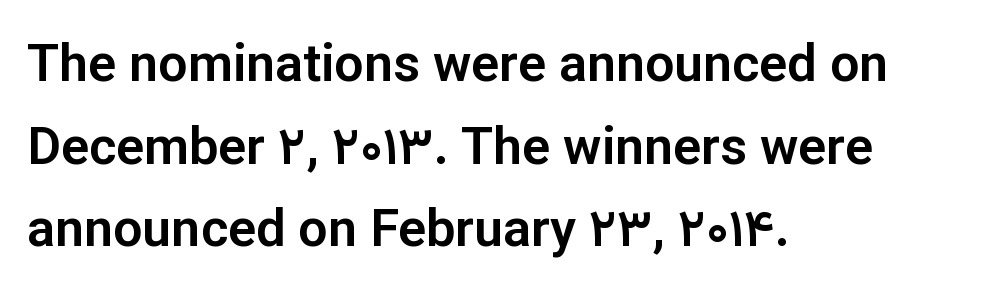
{"serif": "no", "italic": "no", "width": "normal", "stroke_contrast": "low", "x_height": "medium", "monospaced": "no", "underline": "no", "align": "left", "line_spacing": "normal", "line_spacing_ratio": 1.59, "letter_spacing": "normal", "letter_spacing_em": 0.0, "glyph_px": 52}
